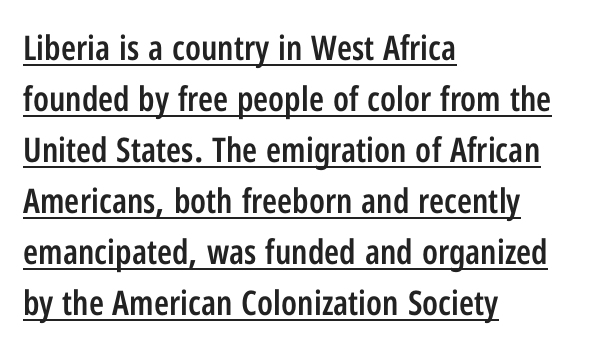
Q: Is the text bold? A: Semi-bold.
Q: Is the text italic (slanted)? A: No, it is upright.
Q: Is the typeface a serif or a sans-serif typeface? A: Sans-serif.
Q: Is the text underlined? A: Yes.
Q: How is the paragraph aligned? A: Left-aligned.
Q: Is the spacing between letters normal or unusually wide? A: Normal.
Q: Is the spacing between lines tight, normal or loose? A: Normal.
Q: Width (condensed, normal, or wide)? A: Condensed.
Q: Stroke contrast? A: Low.
Q: x-height? A: Medium.
Q: Monospaced? A: No.
